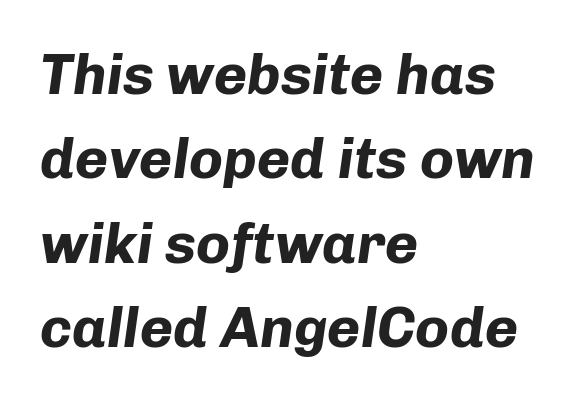
When letters slant like this, we call the style italic. The passage shown is typed in a proportional face where columns would drift. I'd describe the lettering as bold — thick and assertive. The passage shown is not underscored anywhere.
